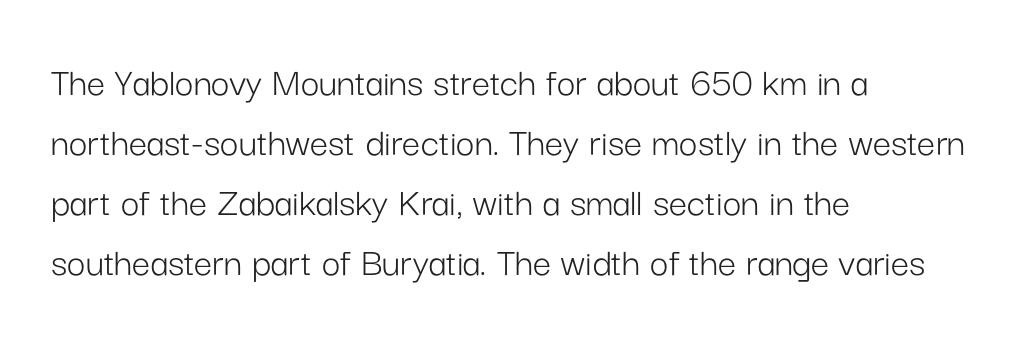
Q: Is the text bold? A: No.
Q: Is the text italic (slanted)? A: No, it is upright.
Q: Is the typeface a serif or a sans-serif typeface? A: Sans-serif.
Q: Is the text underlined? A: No.
Q: How is the paragraph aligned? A: Left-aligned.
Q: Is the spacing between letters normal or unusually wide? A: Normal.
Q: Is the spacing between lines tight, normal or loose? A: Normal.
Q: Width (condensed, normal, or wide)? A: Normal.
Q: Stroke contrast? A: Low.
Q: x-height? A: Medium.
Q: Monospaced? A: No.
